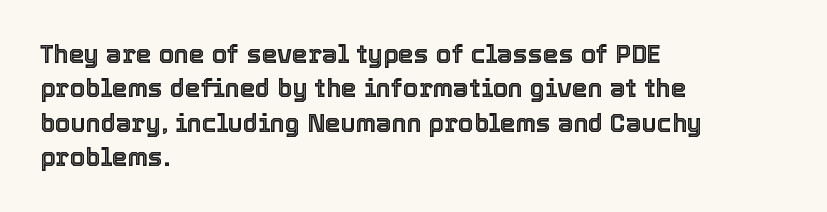
Q: Is the text italic (slanted)? A: No, it is upright.
Q: Is the text underlined? A: No.
Q: How is the paragraph aligned? A: Left-aligned.
Q: Is the spacing between letters normal or unusually wide? A: Normal.
Q: Is the spacing between lines tight, normal or loose? A: Normal.
